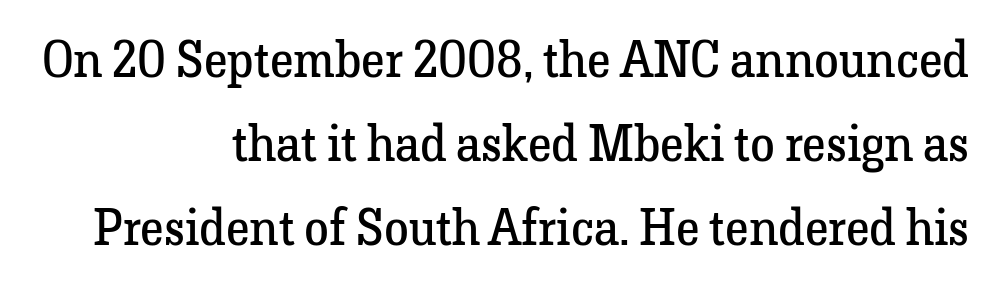
The image shows 50 px regular-weight serif type, upright; set right-aligned, normal line spacing (1.68x), normal letter spacing, not underlined; low stroke contrast and a medium x-height.
